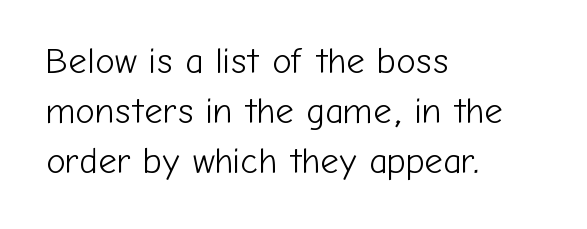
Q: Is the text bold? A: No.
Q: Is the text italic (slanted)? A: No, it is upright.
Q: Is the typeface a serif or a sans-serif typeface? A: Sans-serif.
Q: Is the text underlined? A: No.
Q: How is the paragraph aligned? A: Left-aligned.
Q: Is the spacing between letters normal or unusually wide? A: Normal.
Q: Is the spacing between lines tight, normal or loose? A: Normal.
Q: Width (condensed, normal, or wide)? A: Normal.
Q: Stroke contrast? A: Low.
Q: x-height? A: Medium.
Q: Monospaced? A: No.
